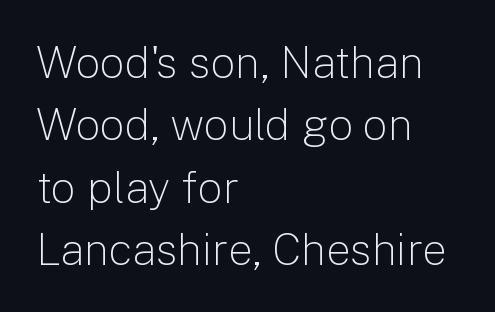
Q: Is the text bold? A: No.
Q: Is the text italic (slanted)? A: No, it is upright.
Q: Is the typeface a serif or a sans-serif typeface? A: Sans-serif.
Q: Is the text underlined? A: No.
Q: How is the paragraph aligned? A: Left-aligned.
Q: Is the spacing between letters normal or unusually wide? A: Normal.
Q: Is the spacing between lines tight, normal or loose? A: Normal.
Q: Width (condensed, normal, or wide)? A: Normal.
Q: Stroke contrast? A: Low.
Q: x-height? A: Medium.
Q: Monospaced? A: No.
